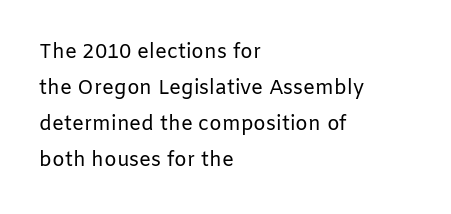
The image shows 20 px text type, upright; set left-aligned, line spacing 1.8x, normal letter spacing, not underlined.
